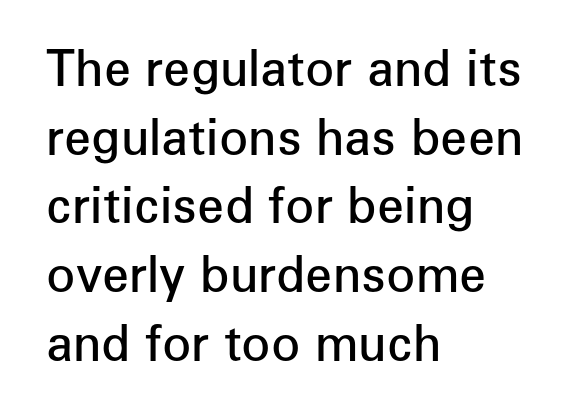
The lettering holds an erect, upright posture throughout. Each letter keeps its own natural width here, so spacing adapts to shape. The passage shown stacks its lines at a standard gap. Underlining? Definitely not there. Teacher's note: observe the even left margin — that is flush-left alignment. There is no visible air inserted between adjacent glyphs.
